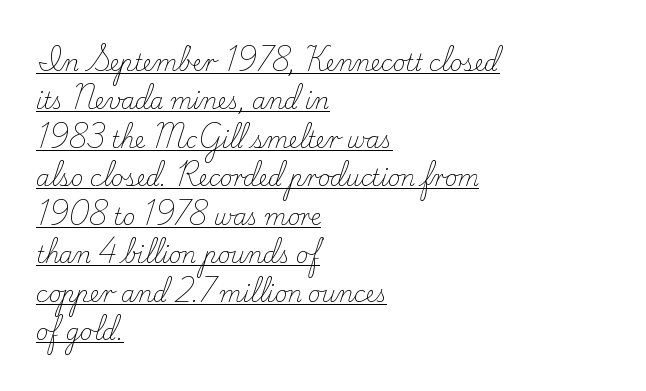
The image shows 22 px text type; set left-aligned, line spacing 1.75x, normal letter spacing, underlined.
